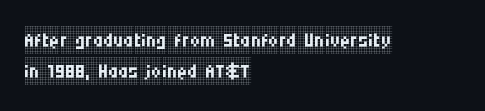
{"serif": "yes", "italic": "no", "bold": "no", "weight": "regular", "width": "condensed", "stroke_contrast": "low", "x_height": "large", "monospaced": "no", "underline": "no", "align": "left", "line_spacing": "tight", "line_spacing_ratio": 1.11, "letter_spacing": "normal", "letter_spacing_em": 0.0, "glyph_px": 28}
